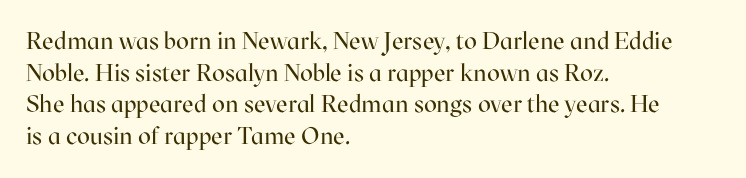
Leftover space on each line is placed entirely after the last word. The typesetting does not lean heavy: it is not bold. Honestly, the letter spacing is just normal — you wouldn't notice it. Underline: absent. If you drew a line through each stem, it would be perfectly vertical.
